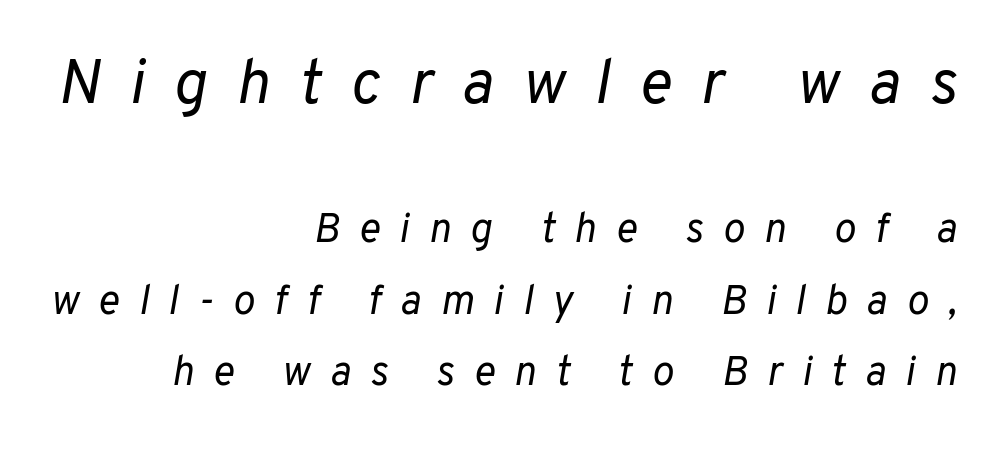
{"italic": "yes", "lean": "right", "slant_degrees": 10, "bold": "no", "weight": "regular", "width": "normal", "stroke_contrast": "low", "x_height": "medium", "monospaced": "no", "underline": "no", "align": "right", "line_spacing_ratio": 1.74, "letter_spacing": "wide", "letter_spacing_em": 0.47, "larger_block": "first", "size_ratio": 1.51, "glyph_px": 62}
